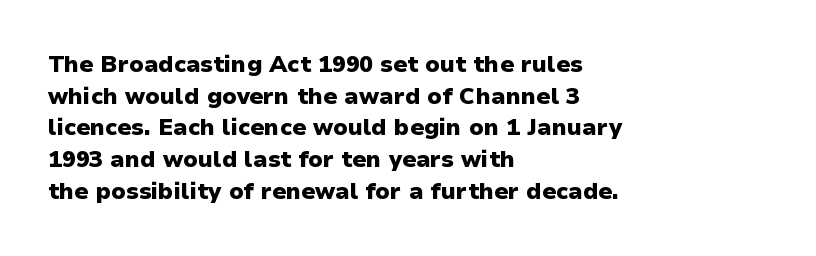
The lines are quadded left. Regular leading. Nothing unusual about the tracking: characters are spaced as the font intends. The font is running at its bold setting. Tall strokes in this sample are plumb rather than angled.
